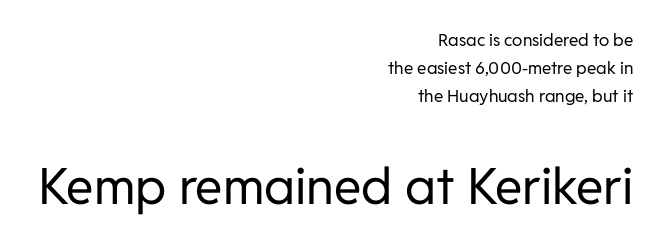
The more generous point size was reserved for the lower chunk. Ink coverage per letter is moderate at most. Proportional: the letters do not fall into vertical columns. The string is rendered with underlining switched off. Regarding serifs, this sample does without them. One-word summary of the alignment: right.
